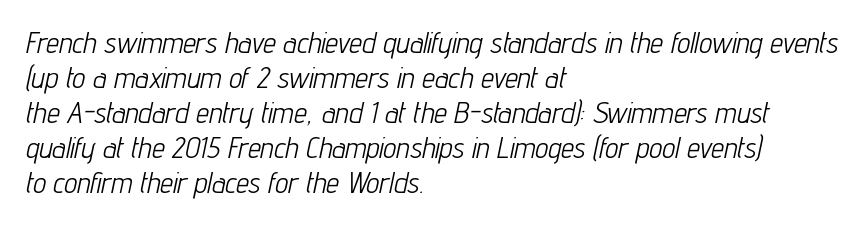
Q: Is the text bold? A: No.
Q: Is the text italic (slanted)? A: Yes, it leans right by about 12 degrees.
Q: Is the text underlined? A: No.
Q: How is the paragraph aligned? A: Left-aligned.
Q: Is the spacing between letters normal or unusually wide? A: Normal.
Q: Width (condensed, normal, or wide)? A: Condensed.
Q: Stroke contrast? A: Low.
Q: x-height? A: Medium.
Q: Monospaced? A: No.
